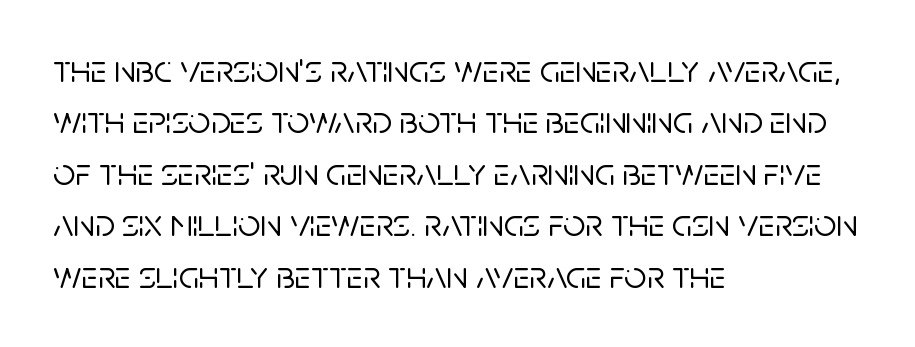
Q: Is the text italic (slanted)? A: No, it is upright.
Q: Is the typeface a serif or a sans-serif typeface? A: Sans-serif.
Q: Is the text underlined? A: No.
Q: How is the paragraph aligned? A: Left-aligned.
Q: Is the spacing between letters normal or unusually wide? A: Normal.
Q: Is the spacing between lines tight, normal or loose? A: Normal.
Q: Width (condensed, normal, or wide)? A: Normal.
Q: Stroke contrast? A: Low.
Q: x-height? A: Large.
Q: Monospaced? A: No.
